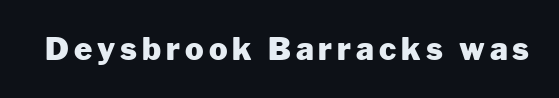
The image shows 31 px heavy sans-serif type, upright; set not underlined; low stroke contrast and a medium x-height.
